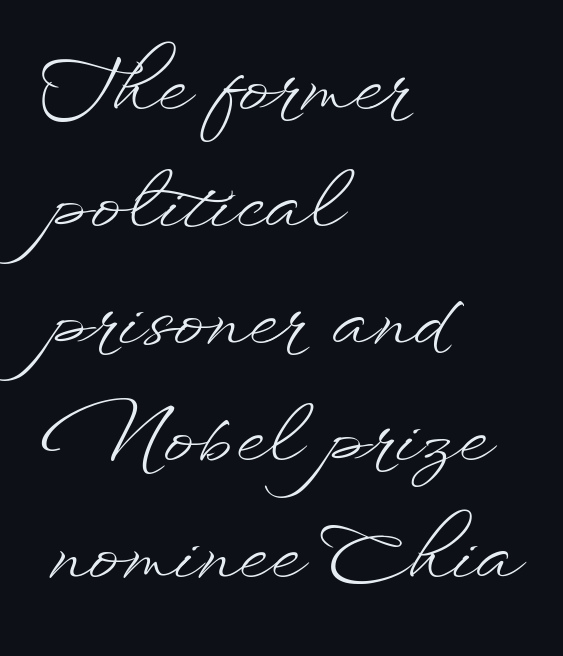
If you drew a ruler down the left edge, every line would touch it. Honestly, the row spacing looks completely unremarkable. Words appear dense and cohesive because spacing is normal. You could not count columns in this text — the font is proportionally spaced. Nothing heavy about these letters — not bold at all.
